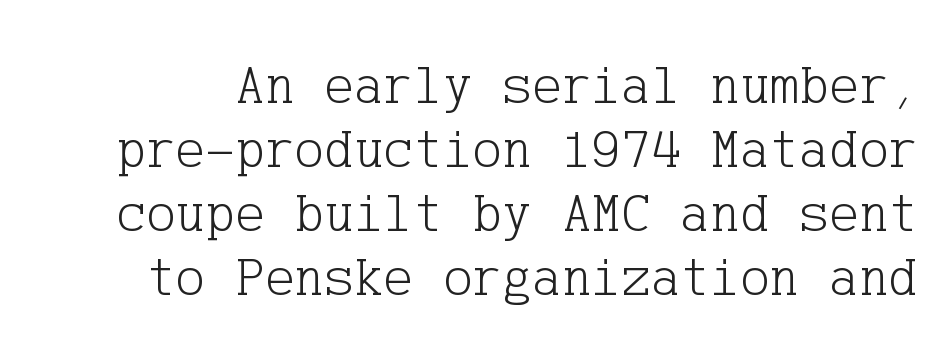
{"serif": "yes", "italic": "no", "bold": "no", "weight": "light", "width": "normal", "stroke_contrast": "low", "x_height": "medium", "underline": "no", "line_spacing": "tight", "line_spacing_ratio": 1.14, "letter_spacing": "normal", "letter_spacing_em": 0.0, "glyph_px": 56}
